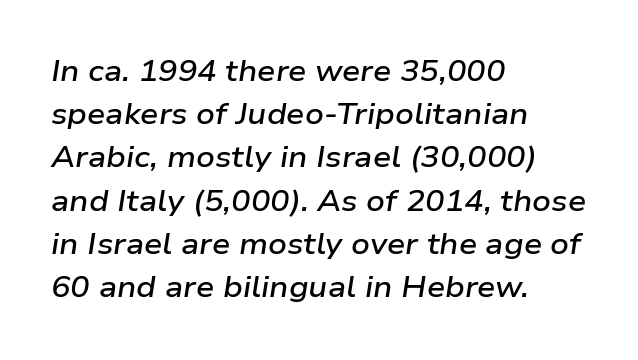
Typeset ragged right — the left edge is the straight one. No word sits above an underline. There's an unmistakable incline to the writing here. What stands out about the letter spacing? Nothing — it is the standard amount. Leading: standard. This is moderately heavy type, rendered in semibold.
